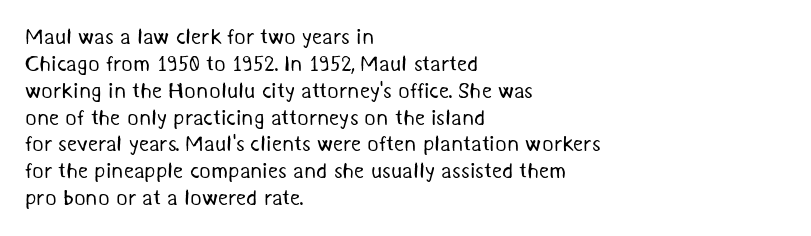
Q: Is the text bold? A: No.
Q: Is the text underlined? A: No.
Q: How is the paragraph aligned? A: Left-aligned.
Q: Is the spacing between letters normal or unusually wide? A: Normal.
